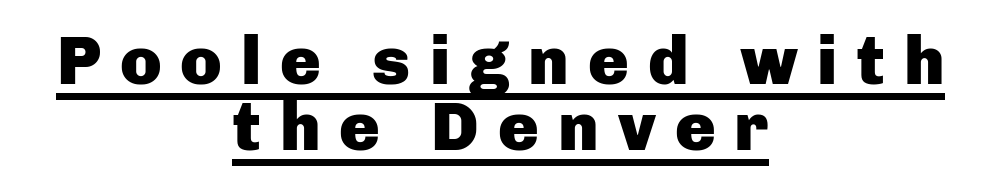
Strong, thick strokes mark this as bold type. Short and long lines alike share a common midpoint. Does the leading feel generous? Not at all — it's pinched. Each line of the rendering has a horizontal stroke beneath the glyphs. Italic: no, the glyphs are upright roman. Each letter's strokes conclude bluntly, with no projecting serifs.
